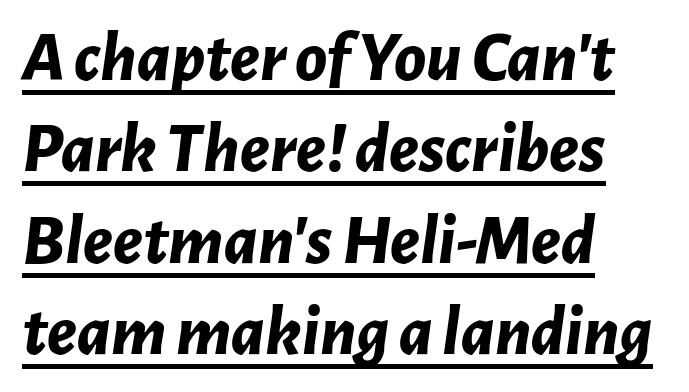
{"italic": "yes", "lean": "right", "slant_degrees": 7, "bold": "yes", "weight": "bold", "width": "normal", "stroke_contrast": "low", "x_height": "medium", "monospaced": "no", "underline": "yes", "align": "left", "line_spacing": "normal", "line_spacing_ratio": 1.27, "letter_spacing": "normal", "letter_spacing_em": 0.0, "glyph_px": 72}
